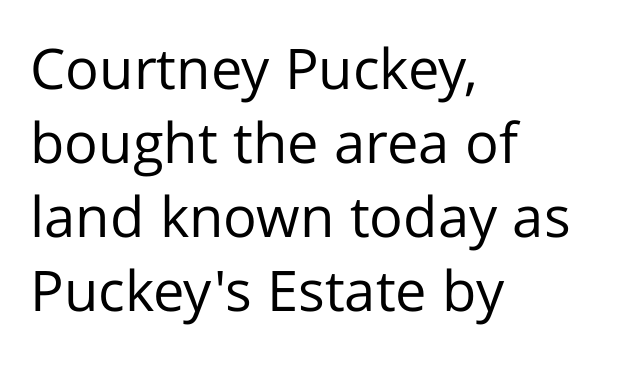
These lines are rendered in a variable-pitch font. Check where the strokes stop: nothing finishes them off — pure sans. The lines are quadded left. This is roman type, the default non-slanted kind.
